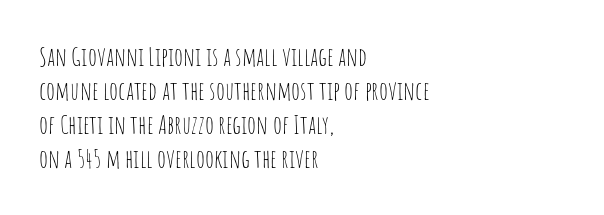
Q: Is the text bold? A: No.
Q: Is the text italic (slanted)? A: No, it is upright.
Q: Is the text underlined? A: No.
Q: How is the paragraph aligned? A: Left-aligned.
Q: Is the spacing between letters normal or unusually wide? A: Normal.
Q: Is the spacing between lines tight, normal or loose? A: Normal.
